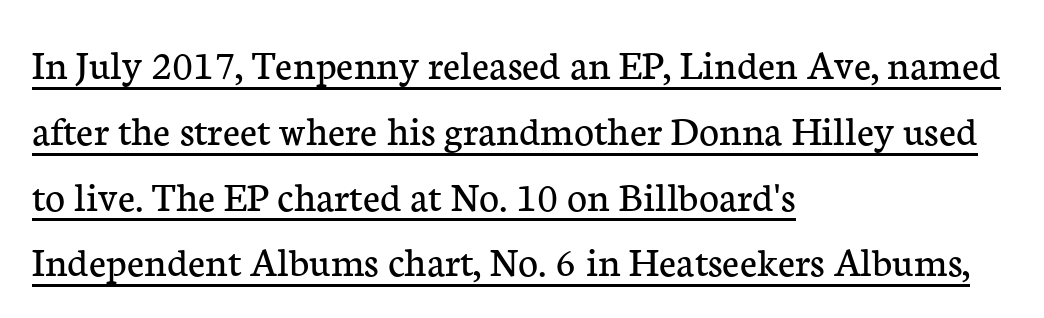
Is there any slant? The stems are plumb. The passage shown is typed in a proportional face where columns would drift. Bold? No — there's no thickening of the strokes. The glyphs in this specimen are seriffed.
